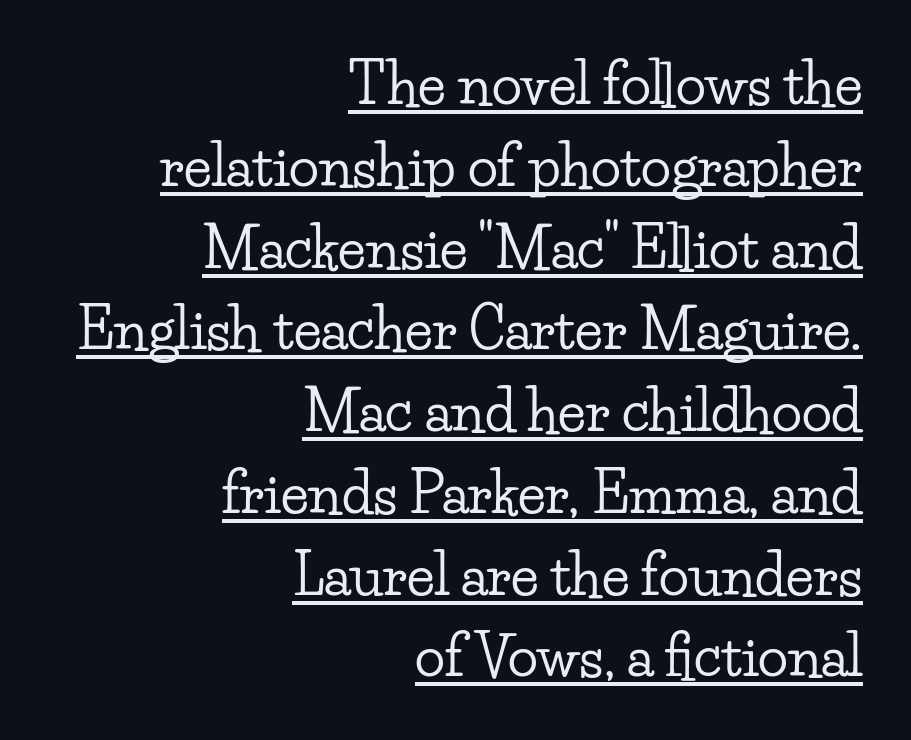
The image shows 56 px wide serif type, upright; set right-aligned, normal line spacing (1.46x), normal letter spacing, underlined; low stroke contrast and a small x-height.
